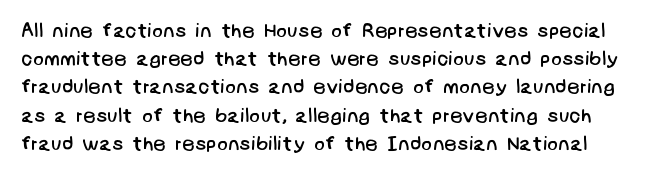
Q: Is the text bold? A: No.
Q: Is the text underlined? A: No.
Q: Is the spacing between letters normal or unusually wide? A: Normal.
Q: Is the spacing between lines tight, normal or loose? A: Normal.
